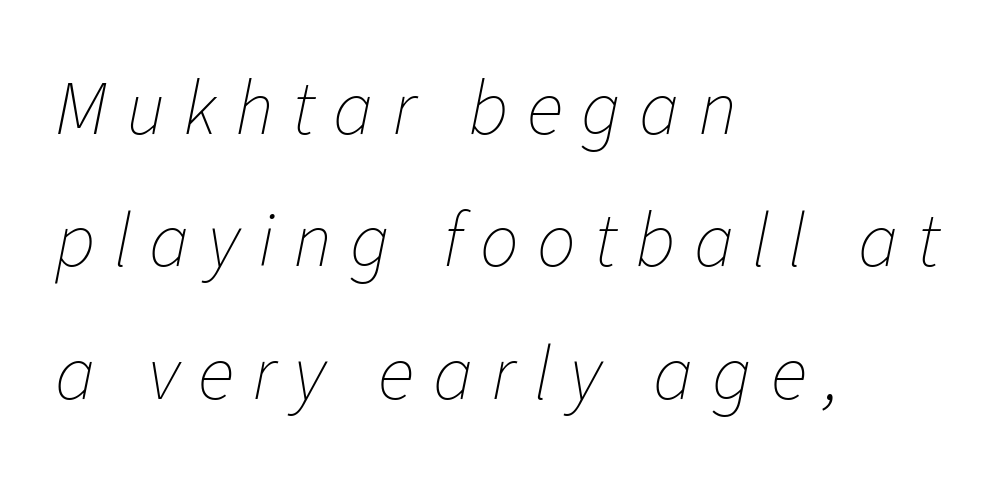
The image shows 77 px thin type, italic (leaning right); set left-aligned, line spacing 1.72x, unusually wide letter spacing (+0.24 em), not underlined; low stroke contrast and a medium x-height.
